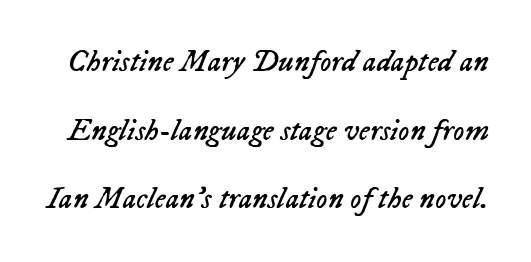
Observe the lean: these are italic letterforms. Proportional: the letters do not fall into vertical columns. This rendering leaves character spacing at its baseline value. Weight: regular or lighter.
